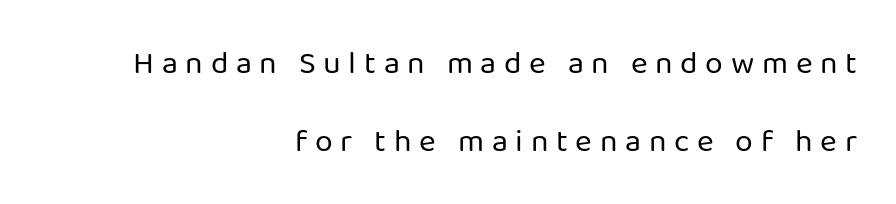
The image shows 32 px regular-weight sans-serif type, upright; set right-aligned, loose line spacing (2.44x), unusually wide letter spacing (+0.24 em), not underlined; low stroke contrast and a medium x-height.
